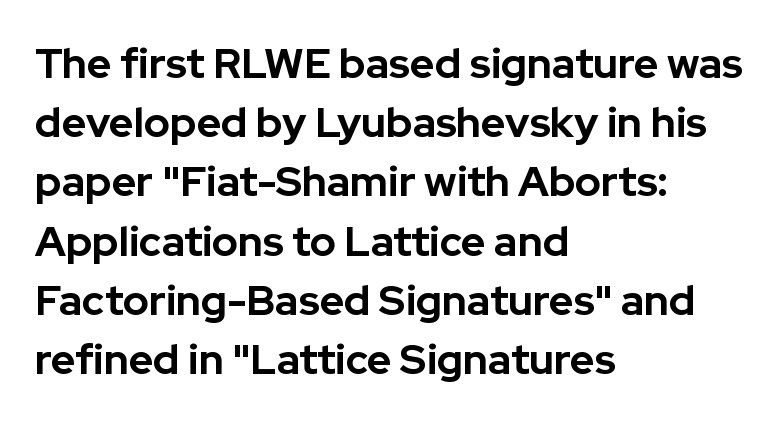
Upright lettering throughout. Look at the bottom of the vertical strokes: they stop flat, with no serifs. Which margin do the lines hug? The left one — the right edge is uneven. Weight: bold.
